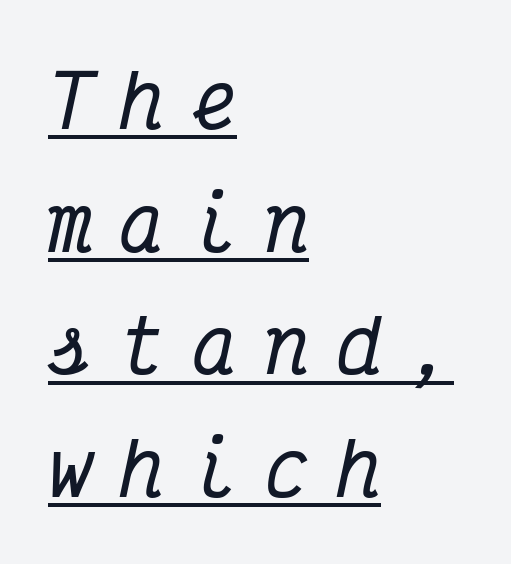
Does the copy run flush right? No — it runs flush left. Check the space under the baseline: a stroke is drawn there. The font's italic variant was chosen for this text. The rendering inserts visible extra space after every character. A typesetter would label this face a serif. Normally led — the rows are evenly, conventionally spaced.
